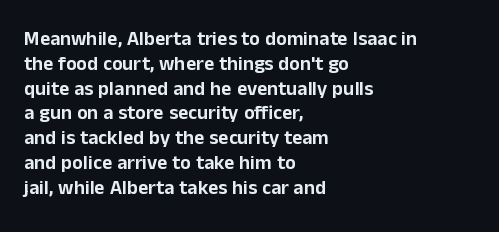
Q: Is the text italic (slanted)? A: No, it is upright.
Q: Is the text underlined? A: No.
Q: How is the paragraph aligned? A: Left-aligned.
Q: Is the spacing between letters normal or unusually wide? A: Normal.
